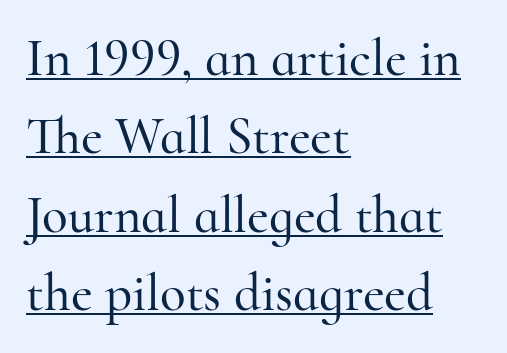
The lines in this sample share a left origin and differ only in where they stop. Standard letterfit; no display-style spreading of the glyphs. This sample carries an underscore along the baseline area. Typographically, this falls in the serif category.
